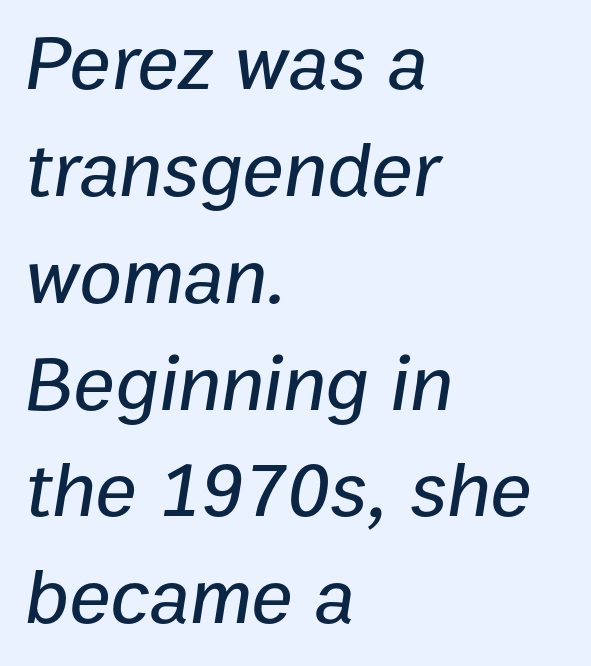
Looks like regular typesetting: each glyph gets only the width it needs. Honestly, the letter spacing is just normal — you wouldn't notice it. Notice how the passage keeps a crisp vertical edge on the left only. Words float on clear page, feet unadorned. There's an unmistakable incline to the writing here.
